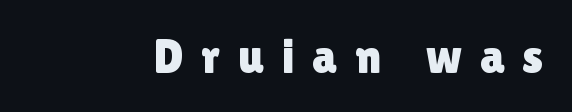
Q: Is the text italic (slanted)? A: No, it is upright.
Q: Is the typeface a serif or a sans-serif typeface? A: Sans-serif.
Q: Is the text underlined? A: No.
Q: Is the spacing between letters normal or unusually wide? A: Unusually wide.
Q: Width (condensed, normal, or wide)? A: Normal.
Q: Stroke contrast? A: Low.
Q: x-height? A: Medium.
Q: Monospaced? A: No.
